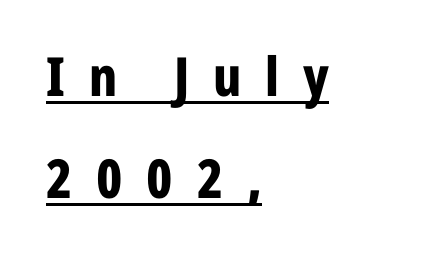
{"serif": "no", "italic": "no", "bold": "yes", "weight": "bold", "width": "condensed", "stroke_contrast": "low", "x_height": "medium", "monospaced": "no", "underline": "yes", "align": "left", "line_spacing_ratio": 1.89, "letter_spacing": "wide", "letter_spacing_em": 0.44, "glyph_px": 54}
